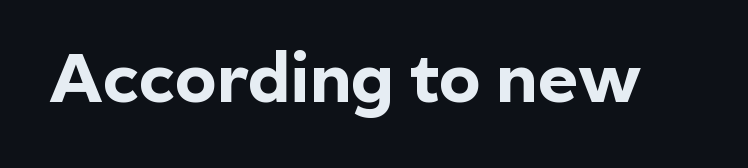
You could call the tracking neutral — neither tight nor loose. This sample has the flowing, uneven cadence of proportional lettering. Is there any slant? The stems are plumb. Any mark beneath the type? The region is blank. These words are printed bold, with thick strokes throughout. Serif or sans? Sans — the stroke terminals are bare.
